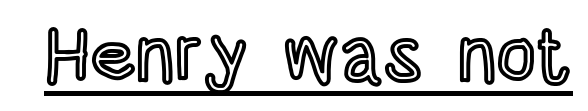
These lines are rendered in a variable-pitch font. In terms of letterspacing, this is plain default setting. It's the straight-up-and-down kind of type. A continuous stroke trails under the words, as in a hyperlink.
